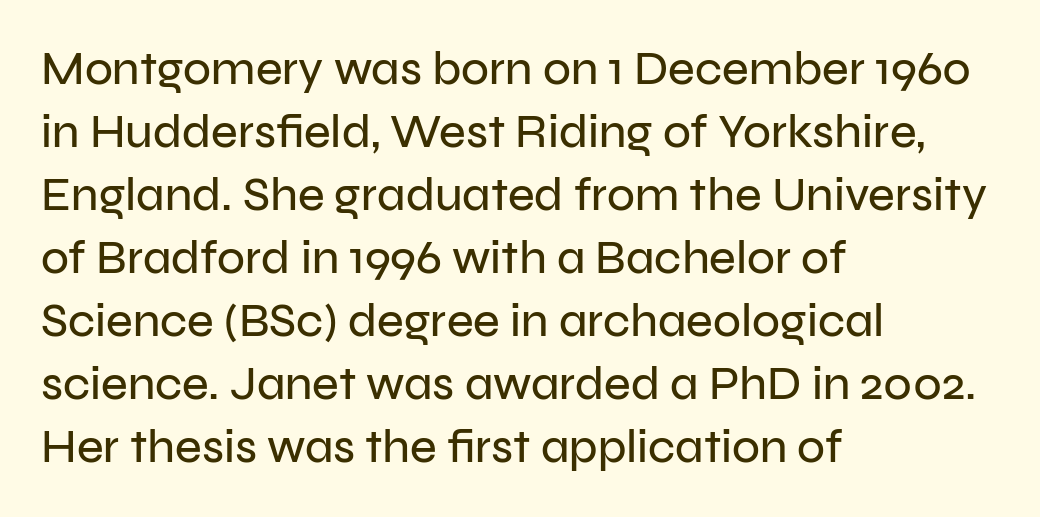
The image shows 46 px sans-serif type, upright; set left-aligned, normal line spacing (1.37x), normal letter spacing, not underlined; low stroke contrast and a medium x-height.
